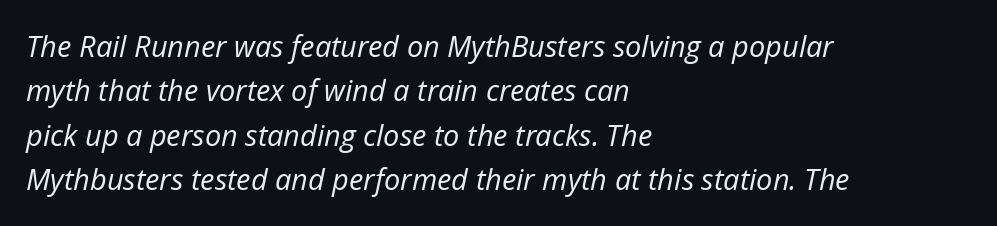
Q: Is the text bold? A: No.
Q: Is the text italic (slanted)? A: Yes, it leans right by about 12 degrees.
Q: Is the text underlined? A: No.
Q: How is the paragraph aligned? A: Left-aligned.
Q: Is the spacing between letters normal or unusually wide? A: Normal.
Q: Is the spacing between lines tight, normal or loose? A: Normal.
Q: Width (condensed, normal, or wide)? A: Normal.
Q: Stroke contrast? A: Low.
Q: x-height? A: Medium.
Q: Monospaced? A: No.
